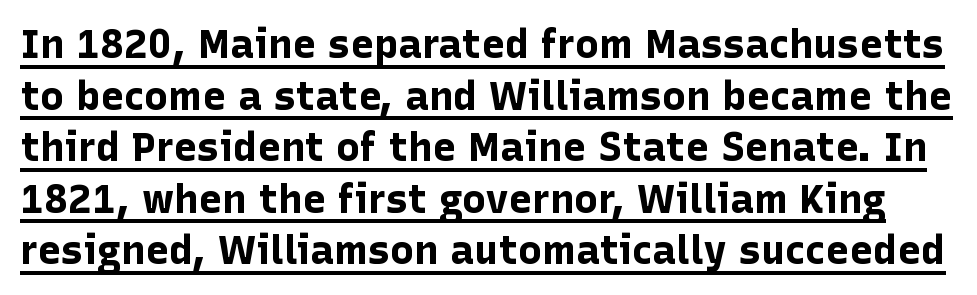
Q: Is the text bold? A: Yes.
Q: Is the text italic (slanted)? A: No, it is upright.
Q: Is the typeface a serif or a sans-serif typeface? A: Sans-serif.
Q: Is the text underlined? A: Yes.
Q: Is the spacing between letters normal or unusually wide? A: Normal.
Q: Is the spacing between lines tight, normal or loose? A: Normal.
Q: Width (condensed, normal, or wide)? A: Normal.
Q: Stroke contrast? A: Low.
Q: x-height? A: Medium.
Q: Monospaced? A: No.
